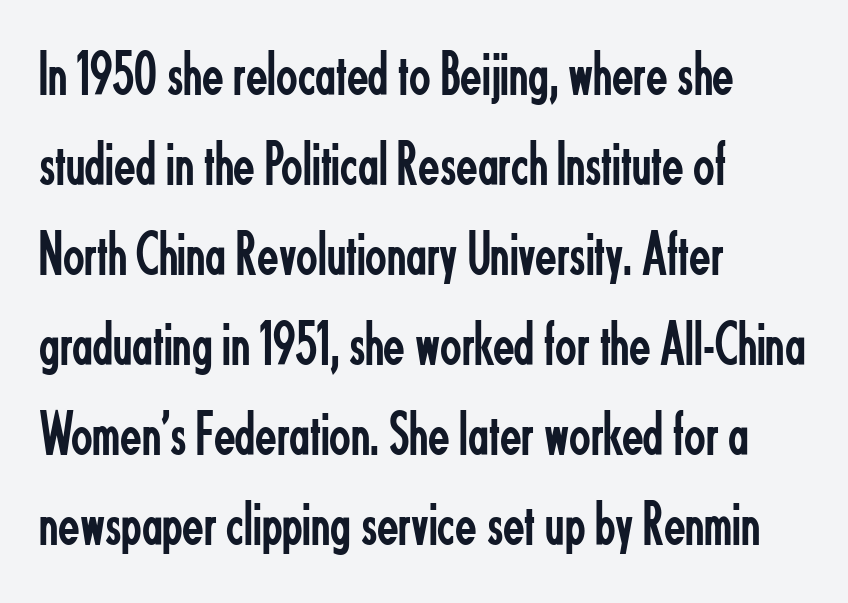
Q: Is the text bold? A: No.
Q: Is the text italic (slanted)? A: No, it is upright.
Q: Is the typeface a serif or a sans-serif typeface? A: Sans-serif.
Q: Is the text underlined? A: No.
Q: How is the paragraph aligned? A: Left-aligned.
Q: Is the spacing between letters normal or unusually wide? A: Normal.
Q: Is the spacing between lines tight, normal or loose? A: Normal.
Q: Width (condensed, normal, or wide)? A: Condensed.
Q: Stroke contrast? A: Low.
Q: x-height? A: Small.
Q: Monospaced? A: No.
